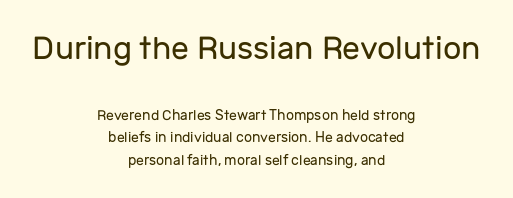
The image shows 32 px regular-weight sans-serif type, upright; set centered, normal line spacing (1.6x), normal letter spacing, not underlined; the first (top) block is 2.29x larger; low stroke contrast and a medium x-height.
